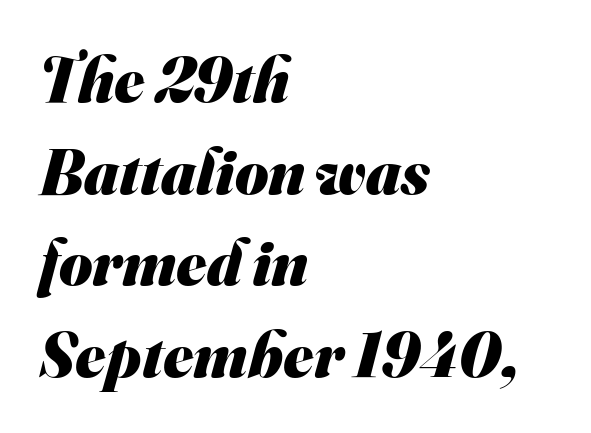
Whoever set this chose a conventional vertical rhythm. Unmarked baselines from the first word to the last. Proportional: the letters do not fall into vertical columns. Each word holds together tightly as a unit, with standard inter-letter gaps. Unlike a traditional serif, this face leaves its strokes unadorned.
